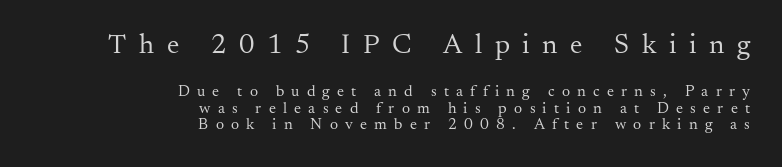
{"serif": "yes", "italic": "no", "bold": "no", "weight": "regular", "width": "normal", "stroke_contrast": "medium", "x_height": "small", "monospaced": "no", "underline": "no", "align": "right", "line_spacing": "tight", "line_spacing_ratio": 1.05, "letter_spacing": "wide", "letter_spacing_em": 0.45, "larger_block": "first", "size_ratio": 1.75, "glyph_px": 28}
